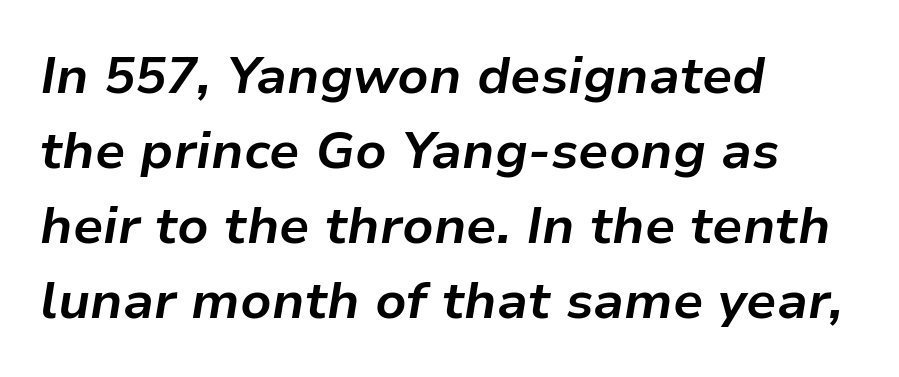
The image shows 52 px bold type, italic (leaning right); set left-aligned, normal line spacing (1.44x), normal letter spacing, not underlined; low stroke contrast and a medium x-height.
